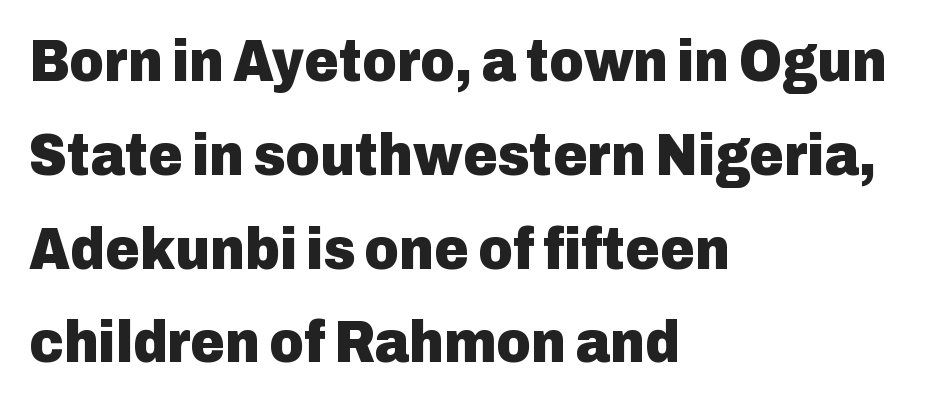
The ragged edge is on the right, which tells us the setting is flush left. The lines sit at an ordinary, default distance from one another. Underline: absent. Does extra space separate the letters? No, they use regular spacing. Heavy-handed strokes throughout: this text is bold.
